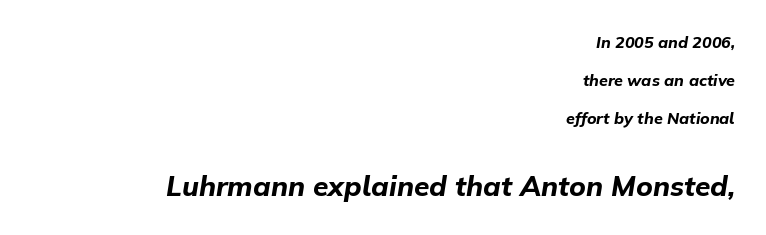
The image shows 28 px bold type, italic (leaning right); set right-aligned, loose line spacing (2.37x), normal letter spacing, not underlined; the second (bottom) block is 1.75x larger; low stroke contrast and a medium x-height.
